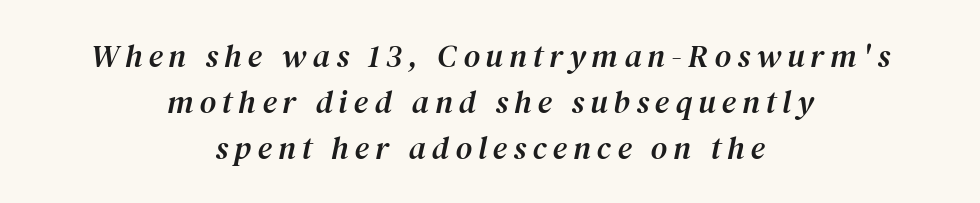
Q: Is the text italic (slanted)? A: Yes, it leans right by about 12 degrees.
Q: Is the typeface a serif or a sans-serif typeface? A: Serif.
Q: Is the text underlined? A: No.
Q: How is the paragraph aligned? A: Centered.
Q: Is the spacing between lines tight, normal or loose? A: Normal.
Q: Width (condensed, normal, or wide)? A: Normal.
Q: Stroke contrast? A: Medium.
Q: x-height? A: Medium.
Q: Monospaced? A: No.
